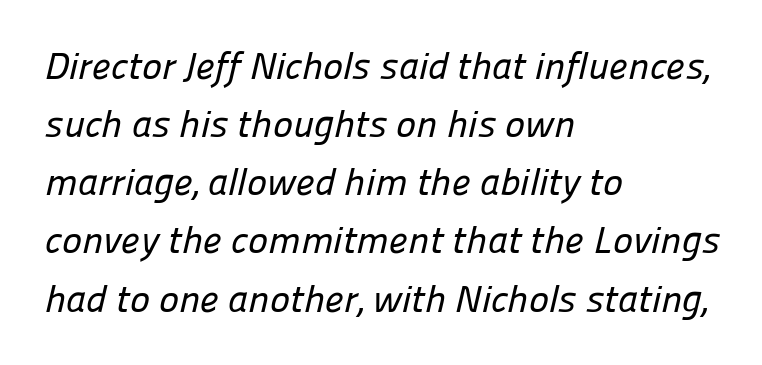
{"serif": "no", "width": "normal", "stroke_contrast": "low", "x_height": "medium", "monospaced": "no", "underline": "no", "align": "left", "line_spacing": "normal", "line_spacing_ratio": 1.53, "letter_spacing": "normal", "letter_spacing_em": 0.0, "glyph_px": 38}
